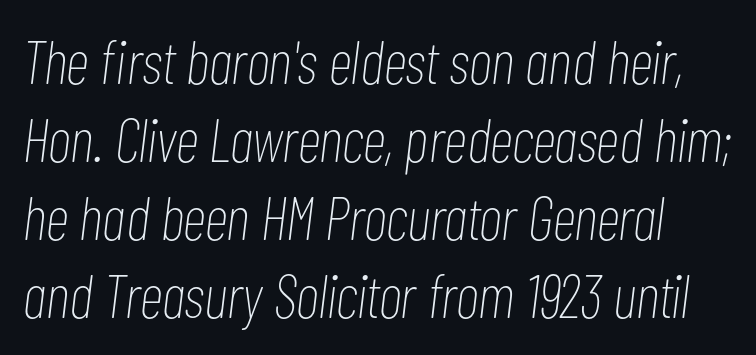
The image shows 61 px thin, condensed type, italic (leaning right); set normal line spacing (1.28x), normal letter spacing, not underlined; low stroke contrast and a medium x-height.
